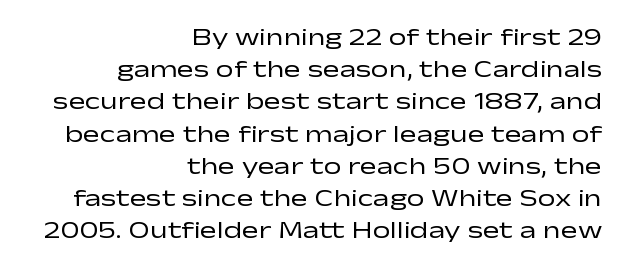
The image shows 25 px text type, upright; set right-aligned, normal line spacing (1.29x), normal letter spacing, not underlined.
